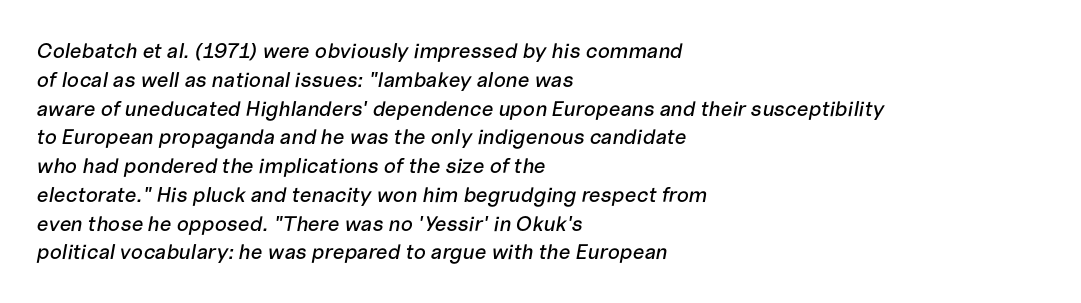
The image shows 21 px text type, italic (leaning right); set left-aligned, normal line spacing (1.37x), normal letter spacing, not underlined.
